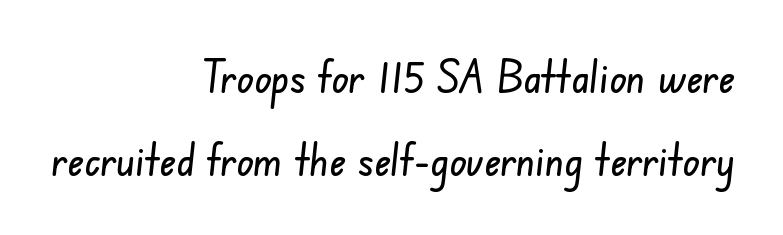
The image shows 45 px condensed sans-serif type; set right-aligned, line spacing 1.85x, normal letter spacing, not underlined; low stroke contrast and a small x-height.
